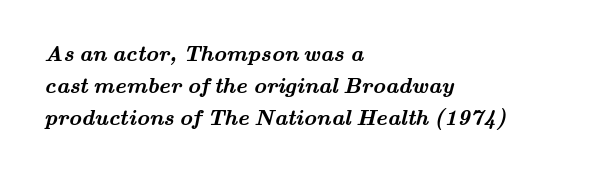
The image shows 22 px bold type; set left-aligned, normal line spacing (1.45x), normal letter spacing, not underlined.
